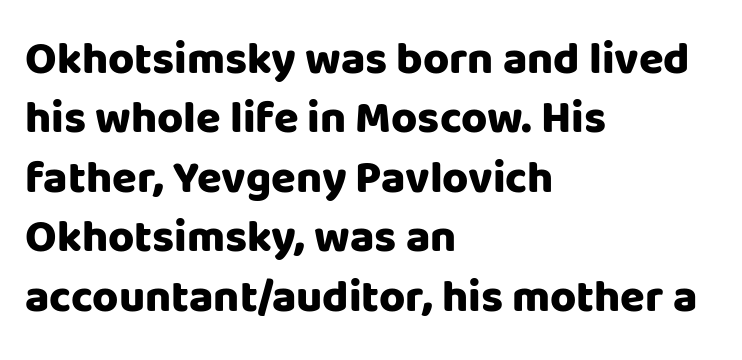
Q: Is the text bold? A: Yes.
Q: Is the text italic (slanted)? A: No, it is upright.
Q: Is the typeface a serif or a sans-serif typeface? A: Sans-serif.
Q: Is the text underlined? A: No.
Q: How is the paragraph aligned? A: Left-aligned.
Q: Is the spacing between letters normal or unusually wide? A: Normal.
Q: Is the spacing between lines tight, normal or loose? A: Normal.
Q: Width (condensed, normal, or wide)? A: Normal.
Q: Stroke contrast? A: Low.
Q: x-height? A: Large.
Q: Monospaced? A: No.
